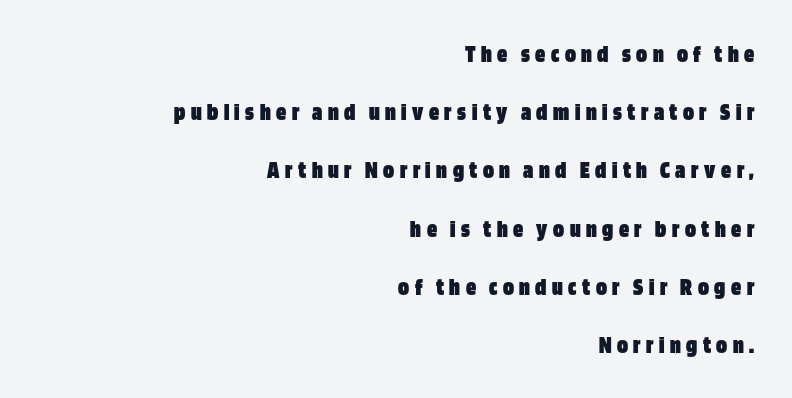
{"italic": "no", "bold": "yes", "underline": "no", "align": "right", "line_spacing": "loose", "line_spacing_ratio": 2.33, "letter_spacing": "wide", "letter_spacing_em": 0.22, "glyph_px": 25}
